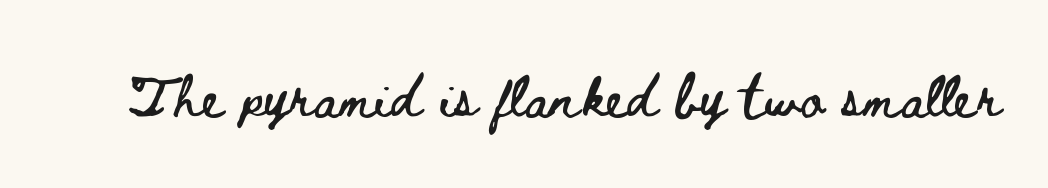
Letters rest on an invisible, unmarked baseline. The letters advance in unequal steps, a hallmark of proportional type. How are the letters spaced? Ordinarily, with no added tracking.
